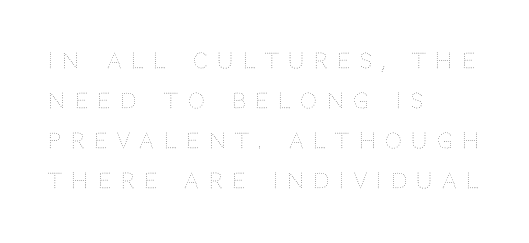
The image shows 21 px text type, upright; set left-aligned, loose line spacing (1.91x), unusually wide letter spacing (+0.46 em), not underlined.
